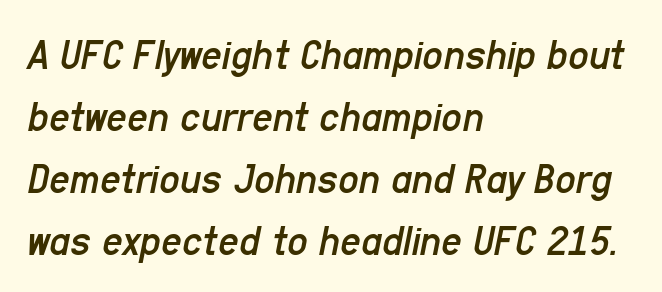
Caption: face not bold, strokes unweighted. Caption: multi-line text, flush left, ragged right. Looks like regular typesetting: each glyph gets only the width it needs. How would I describe the line gaps? Plain and ordinary.
